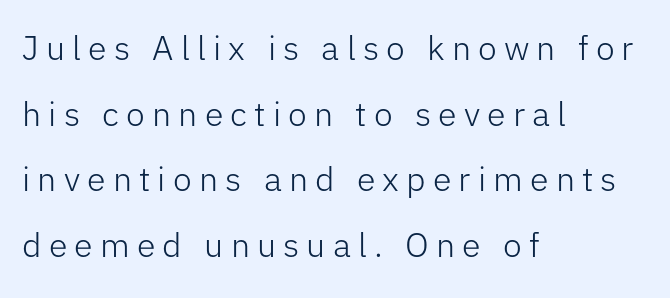
The passage shown is typed in a proportional face where columns would drift. The weight would be labelled regular, book, light, or lighter still. Does extra space separate the letters? Yes, quite a lot of it. Italic? Not at all — the glyphs are vertical. You can tell from the bare stems that sans-serif type was used. Is there much room between lines? Yes — plenty of vertical air separates them.
